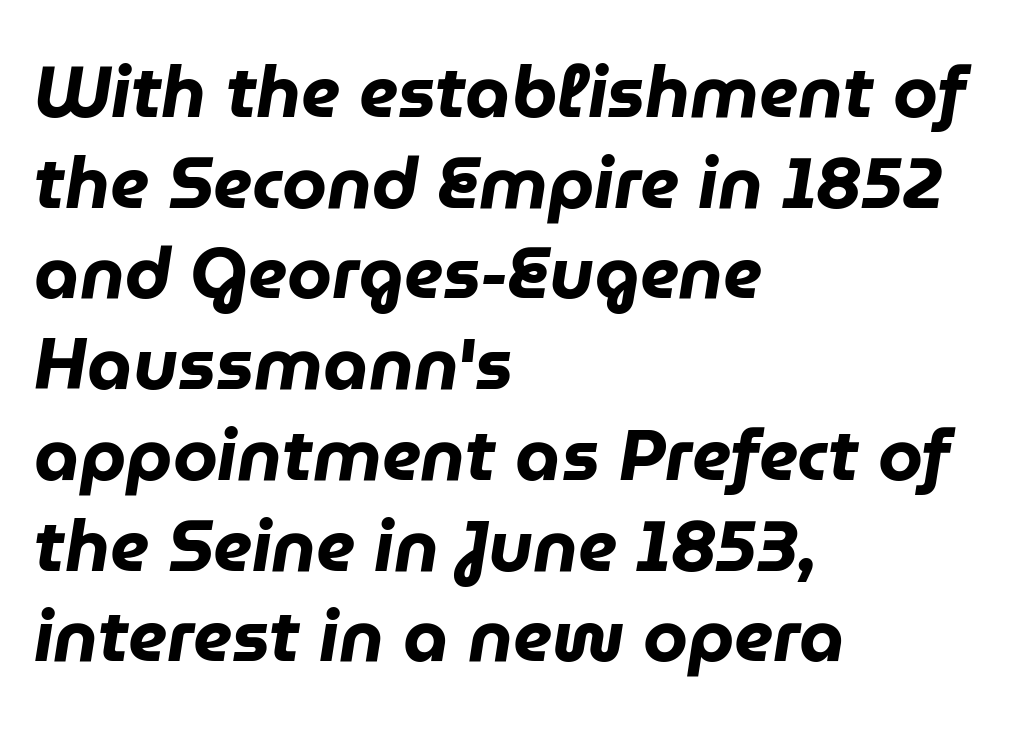
{"italic": "yes", "lean": "right", "slant_degrees": 9, "bold": "yes", "weight": "heavy", "width": "normal", "stroke_contrast": "low", "x_height": "medium", "monospaced": "no", "underline": "no", "align": "left", "line_spacing": "normal", "line_spacing_ratio": 1.26, "letter_spacing": "normal", "letter_spacing_em": 0.0, "glyph_px": 72}
